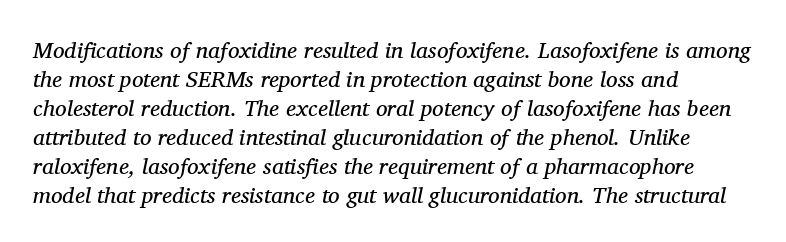
{"italic": "yes", "lean": "right", "slant_degrees": 11, "bold": "no", "underline": "no", "align": "left", "line_spacing": "normal", "line_spacing_ratio": 1.26, "letter_spacing": "normal", "letter_spacing_em": 0.0, "glyph_px": 23}
